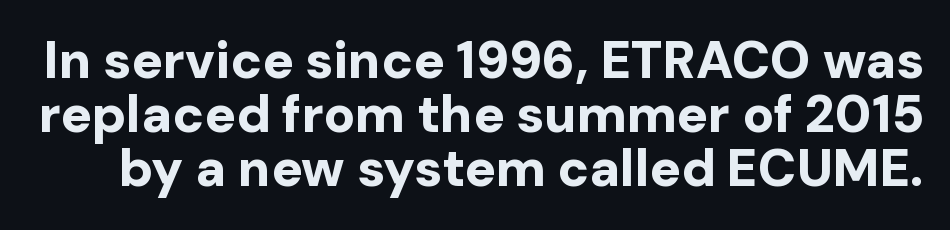
Q: Is the text bold? A: Yes.
Q: Is the text italic (slanted)? A: No, it is upright.
Q: Is the typeface a serif or a sans-serif typeface? A: Sans-serif.
Q: Is the text underlined? A: No.
Q: Is the spacing between letters normal or unusually wide? A: Normal.
Q: Is the spacing between lines tight, normal or loose? A: Tight.
Q: Width (condensed, normal, or wide)? A: Normal.
Q: Stroke contrast? A: Low.
Q: x-height? A: Medium.
Q: Monospaced? A: No.
